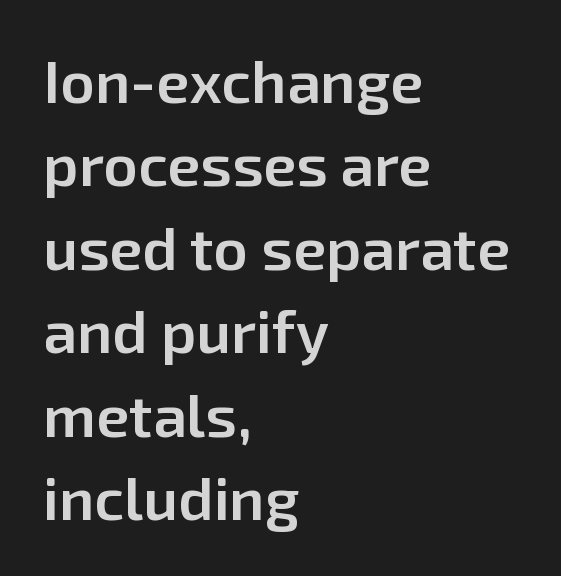
The image shows 60 px semibold sans-serif type, upright; set left-aligned, normal line spacing (1.39x), normal letter spacing, not underlined; low stroke contrast and a medium x-height.
